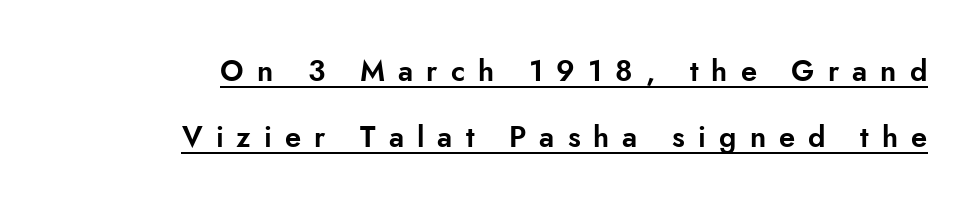
{"serif": "no", "italic": "no", "width": "normal", "stroke_contrast": "low", "x_height": "small", "monospaced": "no", "underline": "yes", "align": "right", "line_spacing": "loose", "line_spacing_ratio": 2.26, "letter_spacing": "wide", "letter_spacing_em": 0.45, "glyph_px": 29}
